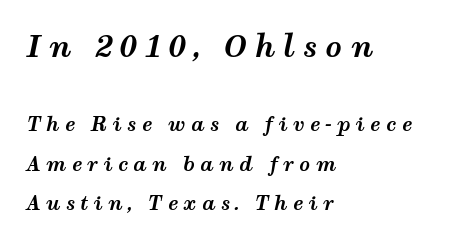
Unmarked baselines from the first word to the last. The rendering applies a slant to the glyphs. Quick note: interline space is abundant. You could not count columns in this text — the font is proportionally spaced. There is plenty of visible air inserted between adjacent glyphs.
